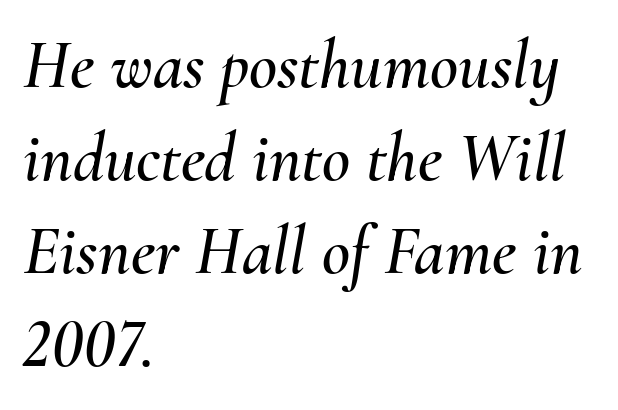
{"italic": "yes", "lean": "right", "slant_degrees": 10, "width": "normal", "stroke_contrast": "medium", "x_height": "small", "monospaced": "no", "underline": "no", "align": "left", "line_spacing": "normal", "line_spacing_ratio": 1.35, "letter_spacing": "normal", "letter_spacing_em": 0.0, "glyph_px": 69}
